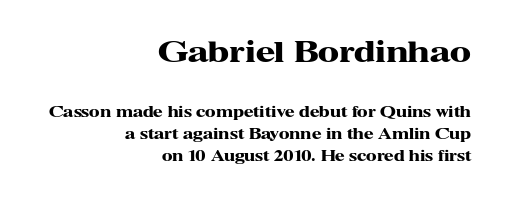
Reading down the block, your eye finds every line finishing at a fixed right position. Do the characters align in a grid? No, the font is proportional. These two chunks differ in scale, with the top chunk taking the larger measure. The rendering uses a bold face; every stroke is thick and dark.
